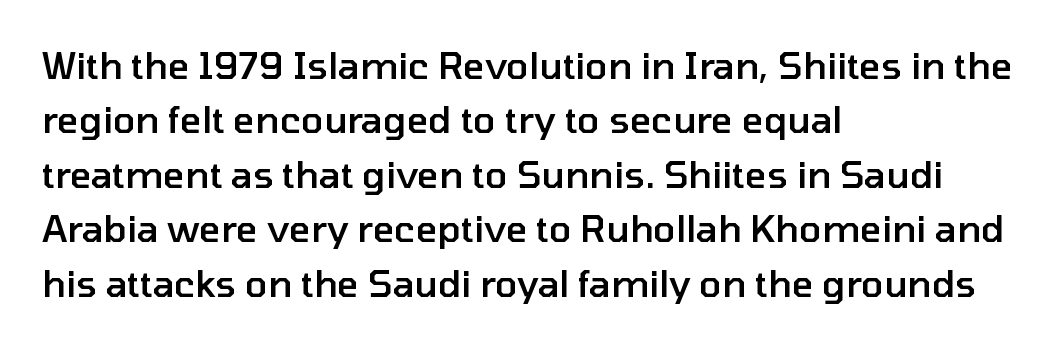
The passage shown is typed in a proportional face where columns would drift. The glyphs are unaccompanied by any horizontal stroke below them. Stroke terminals: plain, sans-serif. A classic flush-left, rag-right setting is used for this passage. The face used here is rendered with its standard letterfit. Leading: standard.
